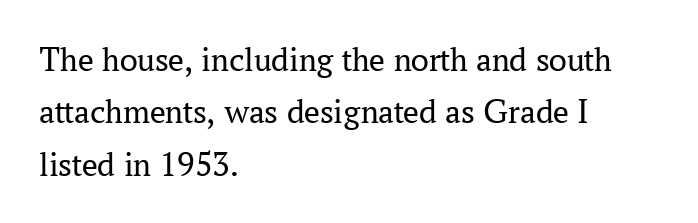
The image shows 35 px regular-weight serif type, upright; set left-aligned, normal line spacing (1.5x), normal letter spacing, not underlined; medium stroke contrast and a medium x-height.
